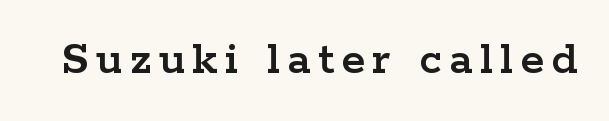
{"serif": "yes", "italic": "no", "width": "wide", "stroke_contrast": "low", "x_height": "medium", "monospaced": "no", "underline": "no", "glyph_px": 49}
